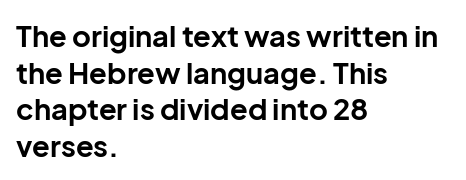
The image shows 29 px bold sans-serif type, upright; set left-aligned, normal line spacing (1.26x), normal letter spacing, not underlined; low stroke contrast and a medium x-height.
